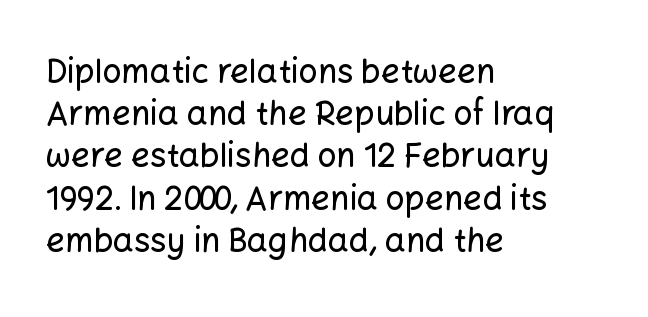
Q: Is the text italic (slanted)? A: No, it is upright.
Q: Is the typeface a serif or a sans-serif typeface? A: Sans-serif.
Q: Is the text underlined? A: No.
Q: How is the paragraph aligned? A: Left-aligned.
Q: Is the spacing between letters normal or unusually wide? A: Normal.
Q: Is the spacing between lines tight, normal or loose? A: Normal.
Q: Width (condensed, normal, or wide)? A: Normal.
Q: Stroke contrast? A: Low.
Q: x-height? A: Medium.
Q: Monospaced? A: No.
